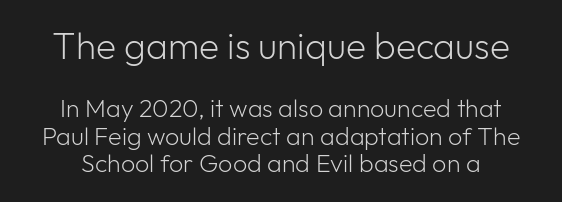
{"serif": "no", "italic": "no", "bold": "no", "weight": "light", "width": "normal", "stroke_contrast": "low", "x_height": "medium", "monospaced": "no", "underline": "no", "line_spacing": "tight", "line_spacing_ratio": 1.1, "letter_spacing": "normal", "letter_spacing_em": 0.0, "larger_block": "first", "size_ratio": 1.48, "glyph_px": 37}
